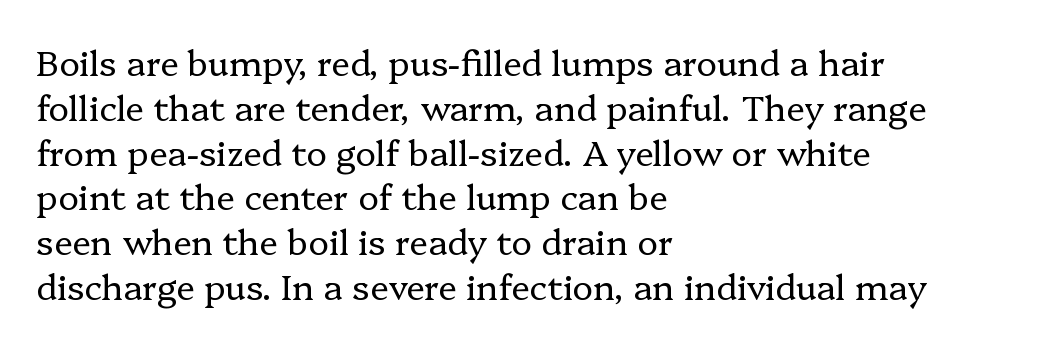
The image shows 35 px regular-weight serif type, upright; set left-aligned, normal line spacing (1.28x), normal letter spacing, not underlined; low stroke contrast and a medium x-height.
